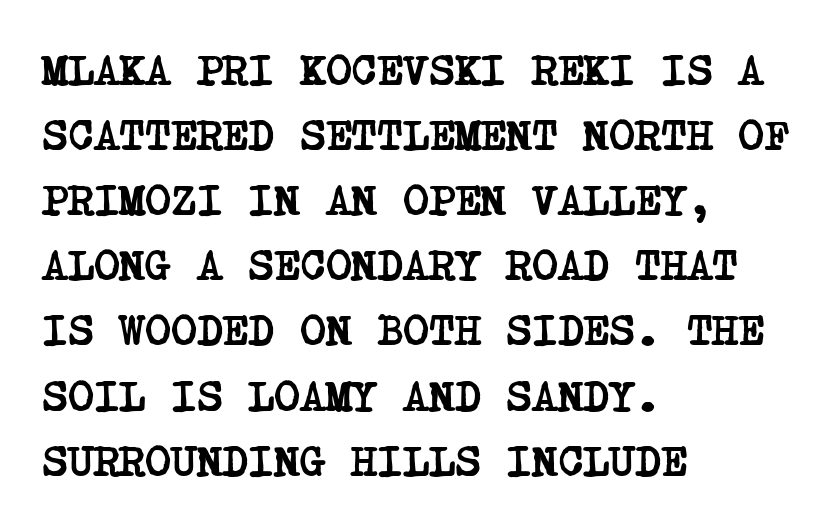
The image shows 44 px semibold, condensed serif type; set left-aligned, normal line spacing (1.48x), normal letter spacing, not underlined; low stroke contrast and a large x-height.
